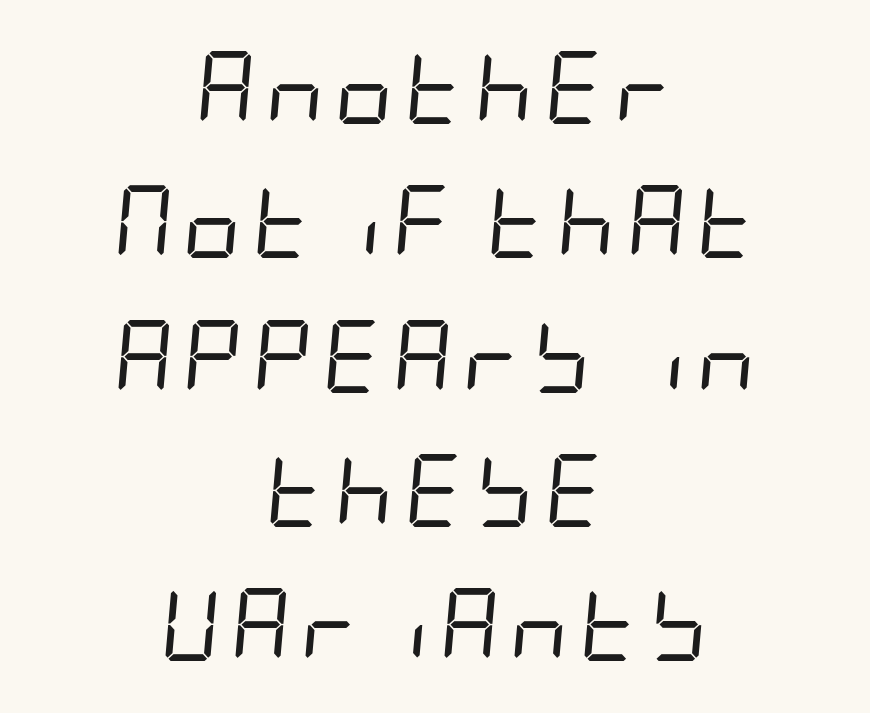
{"italic": "yes", "lean": "right", "slant_degrees": 5, "bold": "no", "weight": "regular", "width": "condensed", "stroke_contrast": "low", "x_height": "large", "underline": "no", "align": "center", "line_spacing_ratio": 1.84, "glyph_px": 73}
